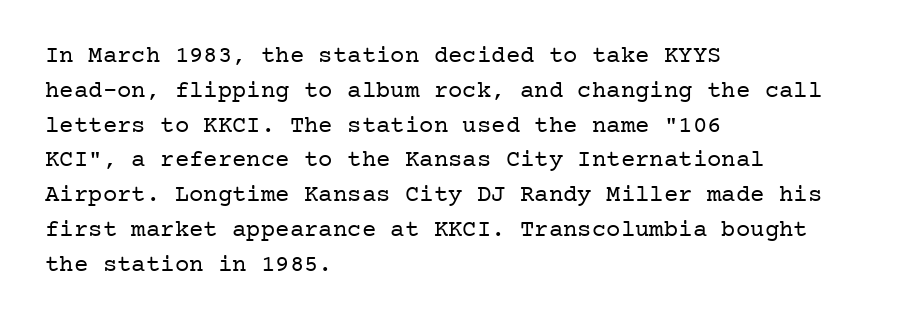
Summary of weight: not heavy and not bold. The passage shown stacks its lines at a standard gap. Upright lettering throughout. Tracking value appears to be zero — textbook default spacing.
